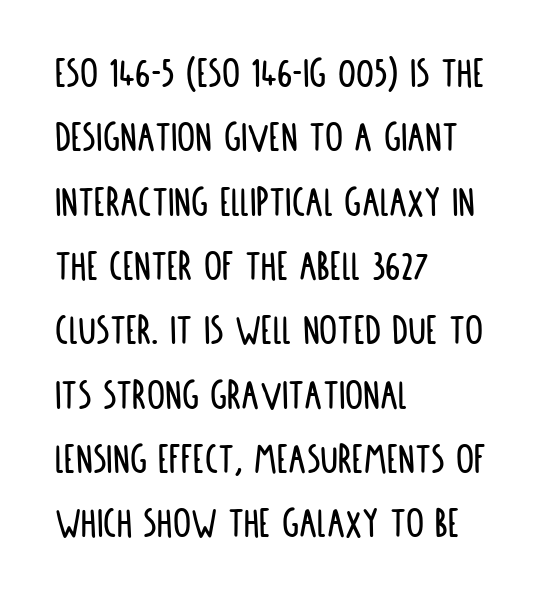
Q: Is the text italic (slanted)? A: No, it is upright.
Q: Is the typeface a serif or a sans-serif typeface? A: Sans-serif.
Q: Is the text underlined? A: No.
Q: How is the paragraph aligned? A: Left-aligned.
Q: Is the spacing between letters normal or unusually wide? A: Normal.
Q: Is the spacing between lines tight, normal or loose? A: Normal.
Q: Width (condensed, normal, or wide)? A: Condensed.
Q: Stroke contrast? A: Low.
Q: x-height? A: Large.
Q: Monospaced? A: No.
